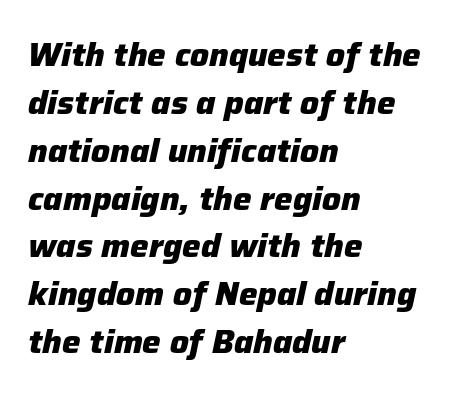
The image shows 33 px heavy type, italic (leaning right); set left-aligned, normal line spacing (1.45x), normal letter spacing, not underlined; low stroke contrast and a medium x-height.
